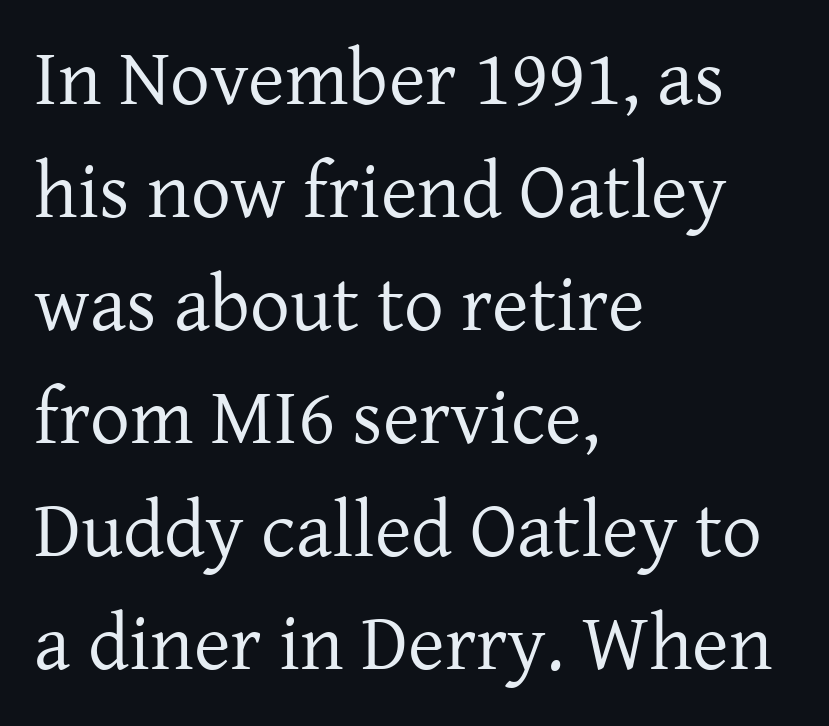
The image shows 79 px regular-weight serif type, upright; set left-aligned, normal line spacing (1.43x), normal letter spacing, not underlined; low stroke contrast and a medium x-height.
